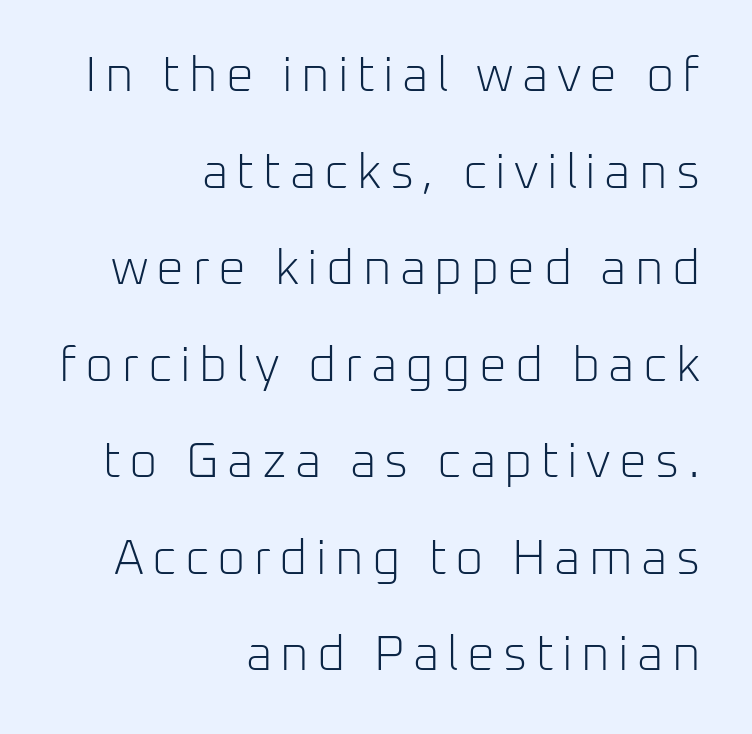
Character widths vary here, with narrow letters taking less room than wide ones. No feet cap the strokes, marking this as sans-serif type. A clean baseline with only descenders dipping below it. The passage shown stacks its lines with a broad gap. Each line ends at the same right margin while the left side varies. Every stem runs plumb, perpendicular to the baseline.
